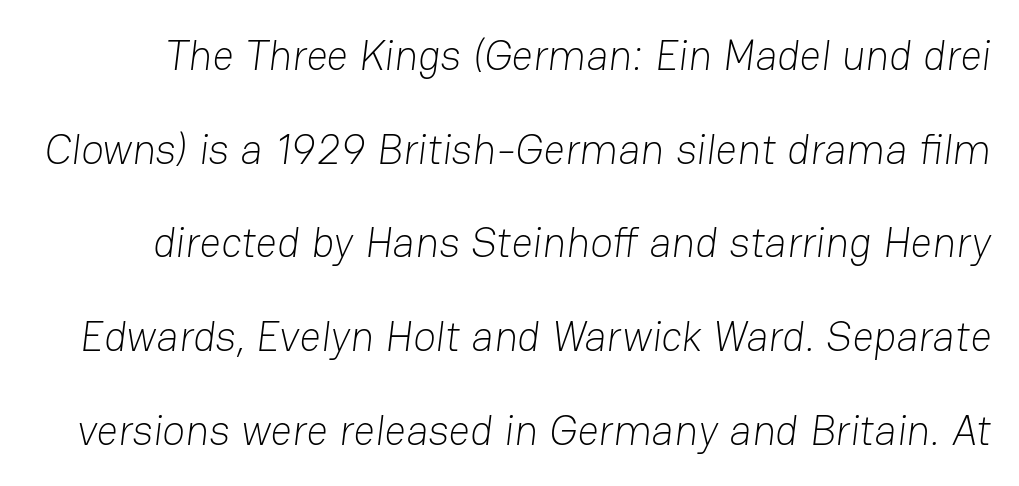
Q: Is the text bold? A: No.
Q: Is the typeface a serif or a sans-serif typeface? A: Sans-serif.
Q: Is the text underlined? A: No.
Q: Is the spacing between letters normal or unusually wide? A: Normal.
Q: Is the spacing between lines tight, normal or loose? A: Loose.
Q: Width (condensed, normal, or wide)? A: Normal.
Q: Stroke contrast? A: Low.
Q: x-height? A: Medium.
Q: Monospaced? A: No.
